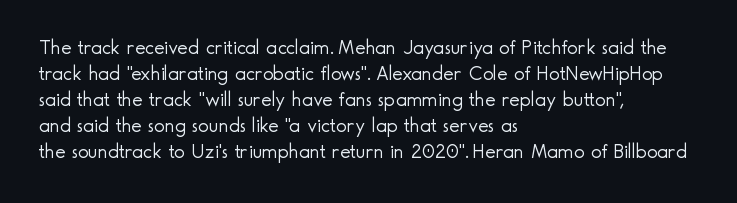
{"italic": "no", "bold": "no", "underline": "no", "align": "left", "line_spacing": "normal", "line_spacing_ratio": 1.3, "letter_spacing": "normal", "letter_spacing_em": 0.0, "glyph_px": 20}
